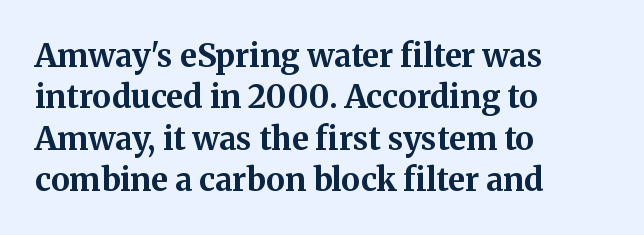
The image shows 32 px bold serif type, upright; set left-aligned, normal line spacing (1.29x), normal letter spacing, not underlined; medium stroke contrast and a medium x-height.
